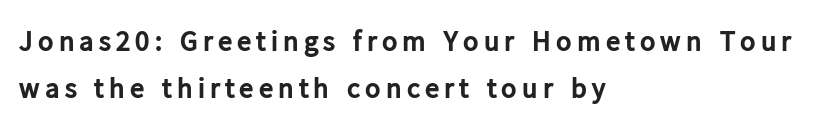
{"serif": "no", "italic": "no", "bold": "yes", "weight": "bold", "width": "normal", "stroke_contrast": "low", "x_height": "medium", "monospaced": "no", "underline": "no", "align": "left", "line_spacing": "normal", "line_spacing_ratio": 1.61, "glyph_px": 29}
